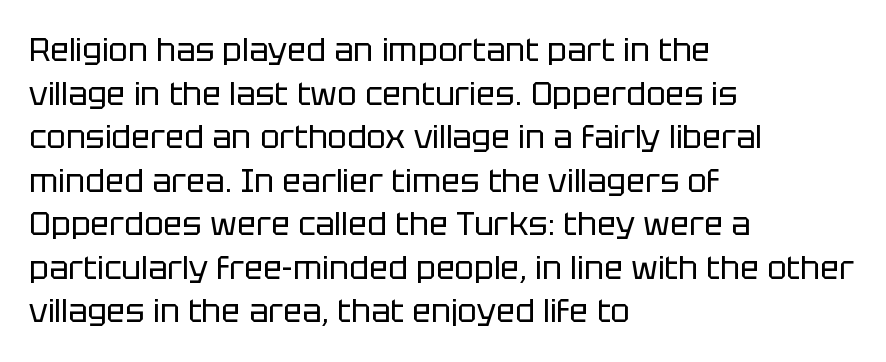
Is the block centered? No — it sits flush against the left margin. The passage shown is not bold in any degree. The space between consecutive lines is moderate. Lines of text with bare space underneath. Designer's note — italics off, roman on.
